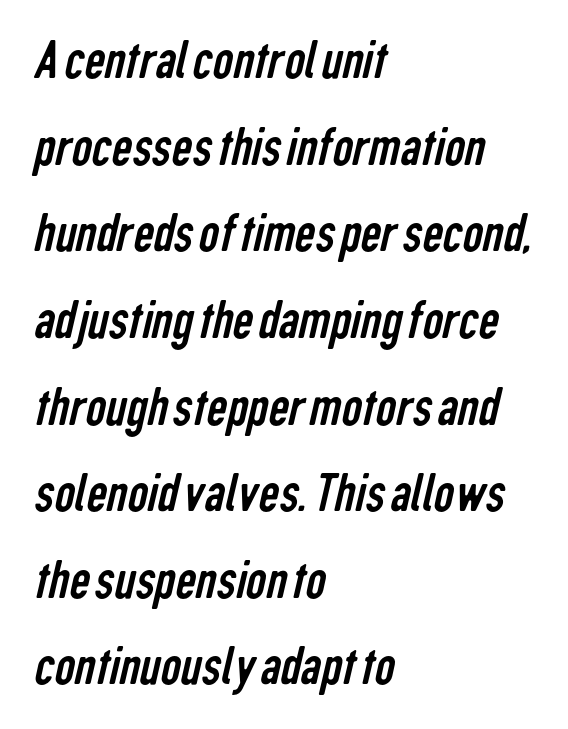
Q: Is the text bold? A: No.
Q: Is the typeface a serif or a sans-serif typeface? A: Sans-serif.
Q: Is the text underlined? A: No.
Q: How is the paragraph aligned? A: Left-aligned.
Q: Is the spacing between letters normal or unusually wide? A: Normal.
Q: Is the spacing between lines tight, normal or loose? A: Normal.
Q: Width (condensed, normal, or wide)? A: Condensed.
Q: Stroke contrast? A: Low.
Q: x-height? A: Medium.
Q: Monospaced? A: No.
